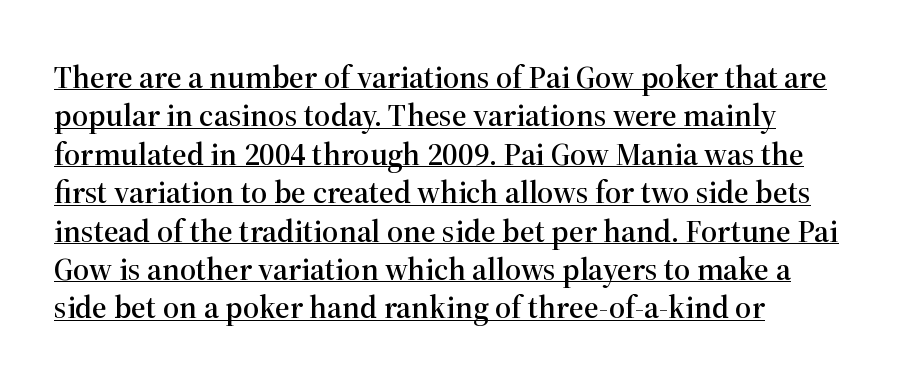
The image shows 32 px serif type, upright; set left-aligned, line spacing 1.2x, normal letter spacing, underlined; high stroke contrast and a medium x-height.
